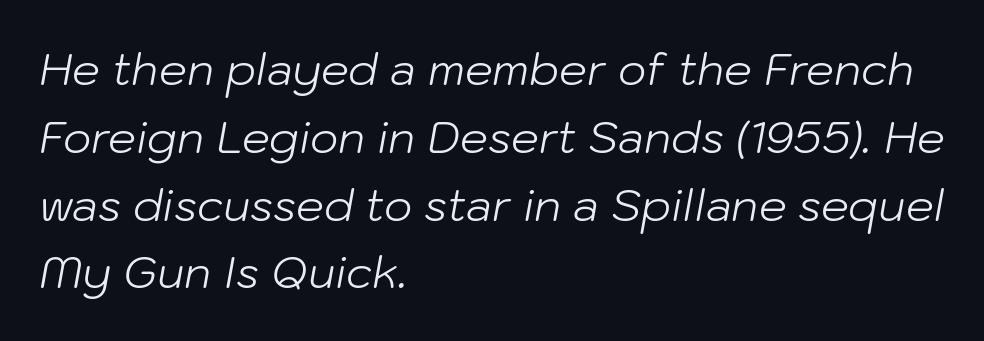
Each letter keeps its own natural width here, so spacing adapts to shape. Rule under the text: the space is simply empty. Compared with typical body copy, the letter spacing here is the same. No extra ink here — the face is not bold. Regarding leading, the lines here are spaced in the standard way. In terms of posture, this sample is oblique.
